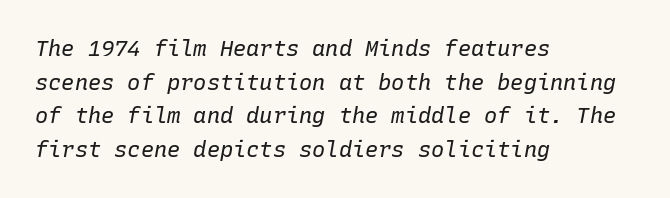
The passage shown is not underscored anywhere. When letters slant like this, we call the style italic. Normally led — the rows are evenly, conventionally spaced. Heaviness? Minimal to ordinary, like unemphasized prose.
